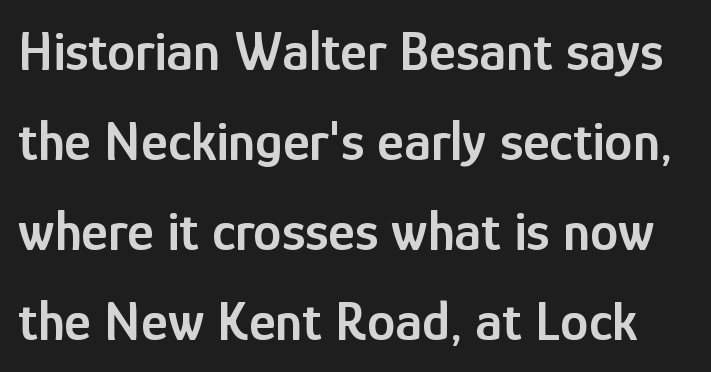
Nobody touched the tracking dial on this one. Regular leading. Nope, no serifs anywhere on these letters. A typesetter would call this proportional, since set widths differ per character.
